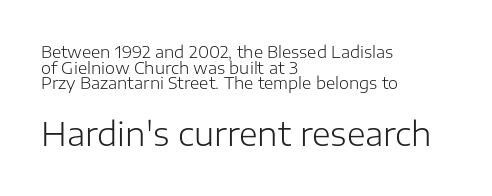
In terms of leading, this rendering errs on the cramped side. The area under the type is left untouched. Ordinary non-slanted type is in use. You can tell from the bare stems that sans-serif type was used. The lines in this sample share a left origin and differ only in where they stop. Think of a printed novel: that variable character pitch is what you see here.
